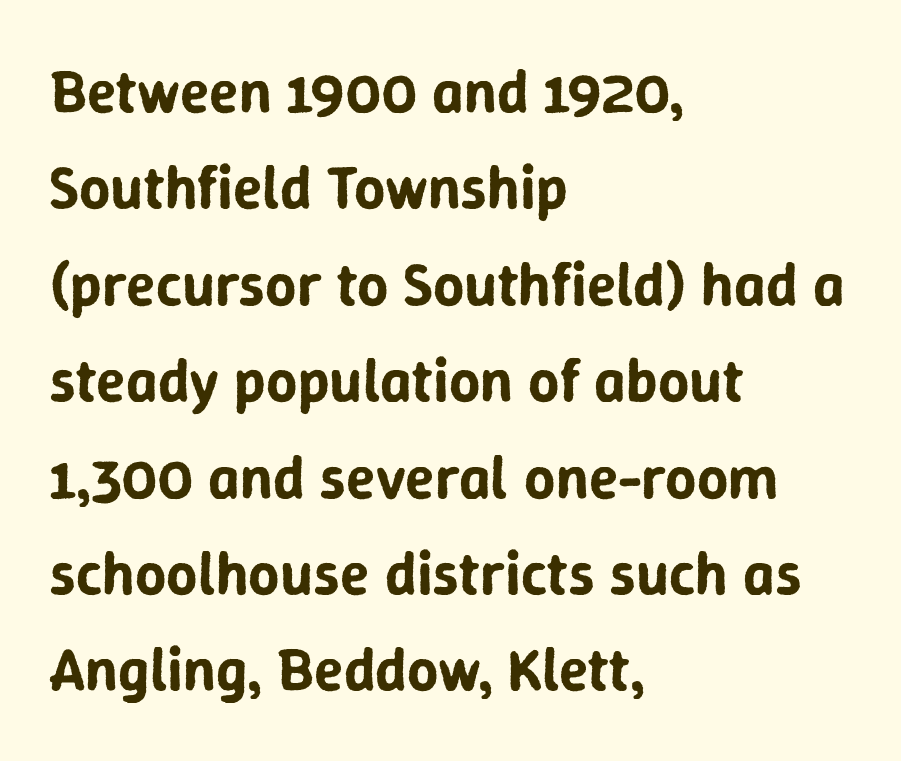
{"serif": "no", "italic": "no", "width": "normal", "stroke_contrast": "low", "x_height": "medium", "monospaced": "no", "underline": "no", "align": "left", "line_spacing": "normal", "line_spacing_ratio": 1.58, "letter_spacing": "normal", "letter_spacing_em": 0.0, "glyph_px": 61}
